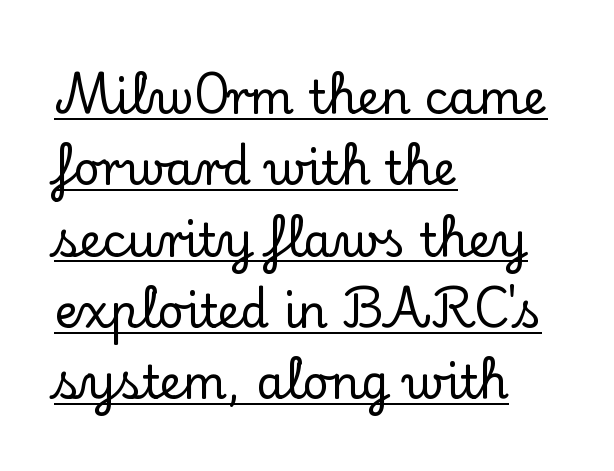
Q: Is the text italic (slanted)? A: No, it is upright.
Q: Is the typeface a serif or a sans-serif typeface? A: Serif.
Q: Is the text underlined? A: Yes.
Q: How is the paragraph aligned? A: Left-aligned.
Q: Is the spacing between letters normal or unusually wide? A: Normal.
Q: Is the spacing between lines tight, normal or loose? A: Normal.
Q: Width (condensed, normal, or wide)? A: Normal.
Q: Stroke contrast? A: Low.
Q: x-height? A: Small.
Q: Monospaced? A: No.
